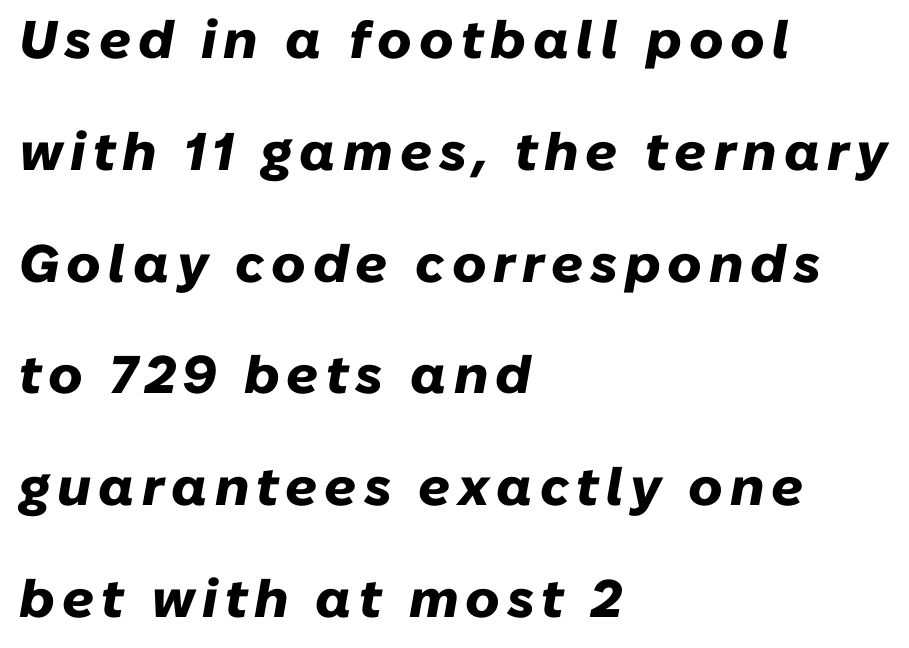
Q: Is the text bold? A: Yes.
Q: Is the text italic (slanted)? A: Yes, it leans right by about 10 degrees.
Q: Is the text underlined? A: No.
Q: How is the paragraph aligned? A: Left-aligned.
Q: Is the spacing between lines tight, normal or loose? A: Loose.
Q: Width (condensed, normal, or wide)? A: Normal.
Q: Stroke contrast? A: Low.
Q: x-height? A: Medium.
Q: Monospaced? A: No.
